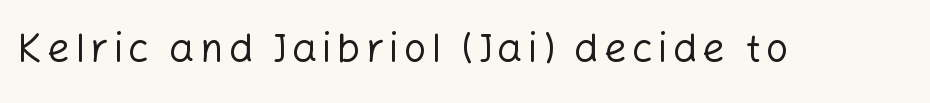
Q: Is the text bold? A: No.
Q: Is the text italic (slanted)? A: No, it is upright.
Q: Is the typeface a serif or a sans-serif typeface? A: Sans-serif.
Q: Is the text underlined? A: No.
Q: Width (condensed, normal, or wide)? A: Normal.
Q: Stroke contrast? A: Low.
Q: x-height? A: Medium.
Q: Monospaced? A: No.
